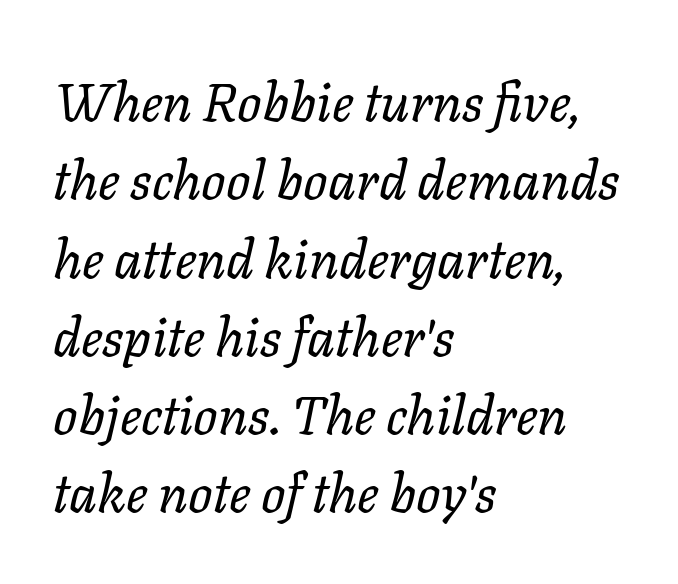
{"italic": "yes", "lean": "right", "slant_degrees": 11, "bold": "no", "weight": "regular", "width": "normal", "stroke_contrast": "low", "x_height": "medium", "monospaced": "no", "underline": "no", "align": "left", "line_spacing": "normal", "line_spacing_ratio": 1.45, "letter_spacing": "normal", "letter_spacing_em": 0.0, "glyph_px": 54}
